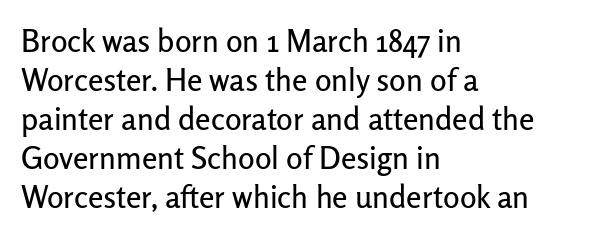
The image shows 31 px sans-serif type, upright; set left-aligned, normal line spacing (1.26x), normal letter spacing, not underlined; low stroke contrast and a medium x-height.
